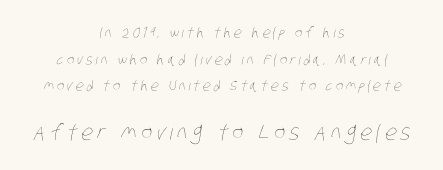
The image shows 21 px text type; set centered, loose line spacing (1.91x), unusually wide letter spacing (+0.21 em), not underlined; the second (bottom) block is 1.5x larger.
